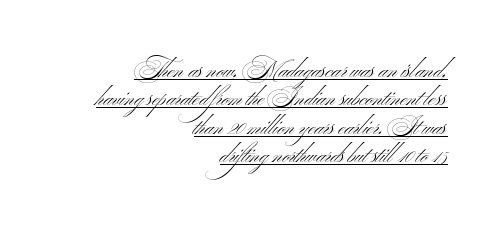
The image shows 23 px text type; set right-aligned, line spacing 1.23x, normal letter spacing, underlined.
